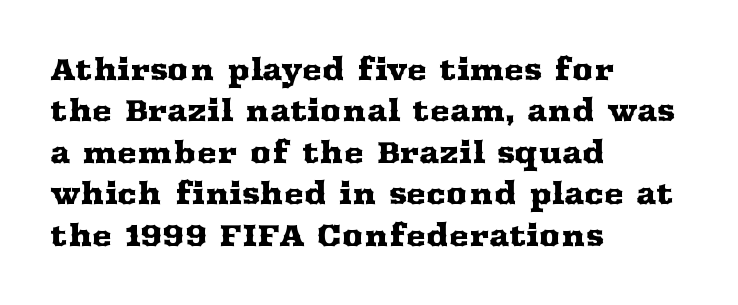
{"serif": "yes", "italic": "no", "width": "wide", "stroke_contrast": "medium", "x_height": "medium", "monospaced": "no", "underline": "no", "align": "left", "line_spacing": "normal", "line_spacing_ratio": 1.38, "letter_spacing": "normal", "letter_spacing_em": 0.0, "glyph_px": 30}
